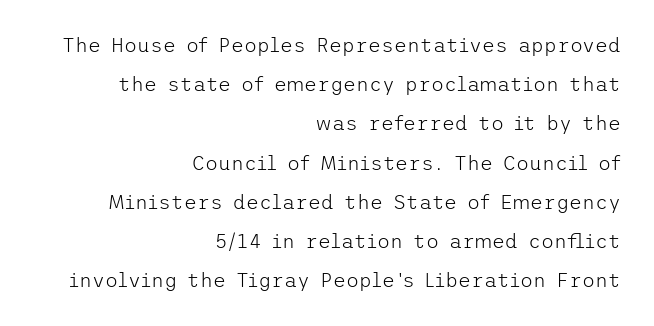
Q: Is the text bold? A: No.
Q: Is the text italic (slanted)? A: No, it is upright.
Q: Is the text underlined? A: No.
Q: How is the paragraph aligned? A: Right-aligned.
Q: Is the spacing between letters normal or unusually wide? A: Normal.
Q: Is the spacing between lines tight, normal or loose? A: Loose.
